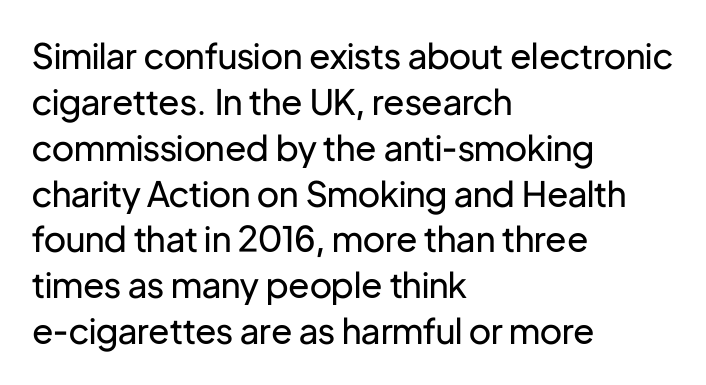
The setting favours the left margin, as ordinary paragraphs usually do. Rule under the text: the space is simply empty. Horizontal bands of white between lines are of average thickness. Weight: not bold — regular or lighter.
